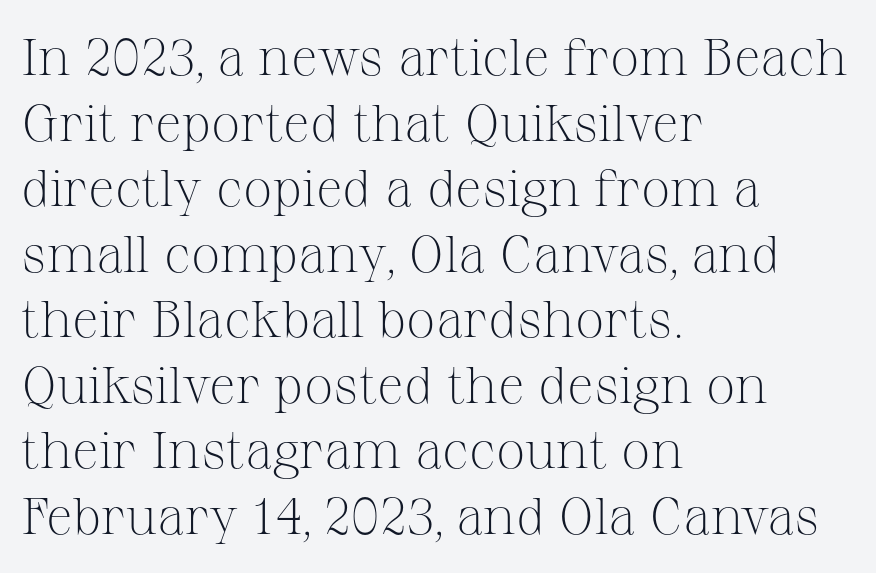
The image shows 52 px light serif type, upright; set left-aligned, normal line spacing (1.26x), normal letter spacing, not underlined; medium stroke contrast and a medium x-height.
